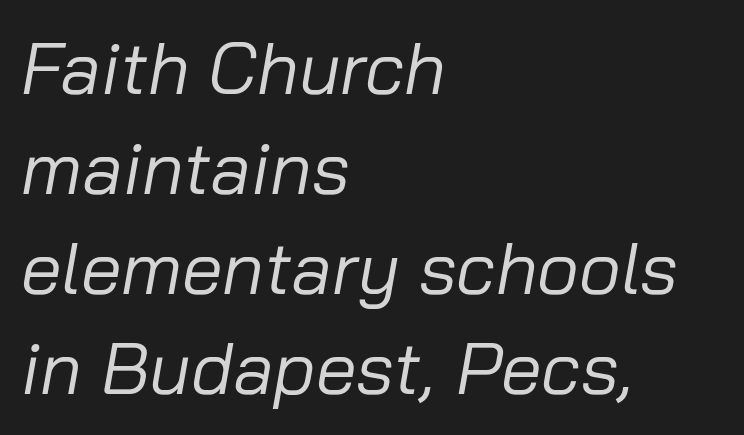
What's the leading like? Ordinary, nothing unusual. Rule under the text: the space is simply empty. The lettering tilts uniformly, giving the passage an italic look. Notice how the passage keeps a crisp vertical edge on the left only.
